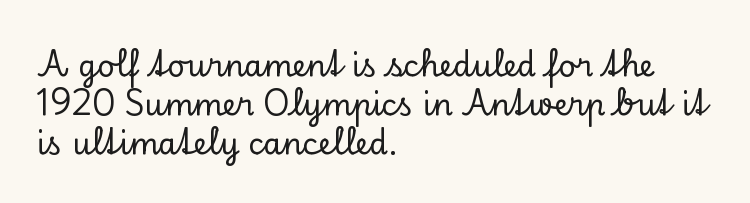
{"italic": "no", "width": "normal", "stroke_contrast": "low", "x_height": "small", "monospaced": "no", "underline": "no", "align": "left", "line_spacing": "normal", "line_spacing_ratio": 1.3, "letter_spacing": "normal", "letter_spacing_em": 0.0, "glyph_px": 30}
